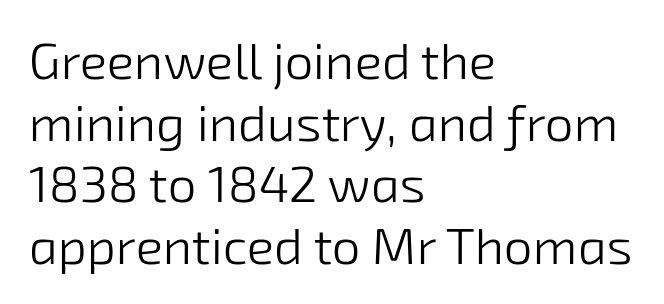
Bold? No — there's no thickening of the strokes. The passage shown is typed in a proportional face where columns would drift. Does the type have serifs? No, each stem ends abruptly. The baseline area is clear. Nobody touched the tracking dial on this one. The paragraph shown leans on its left margin.
